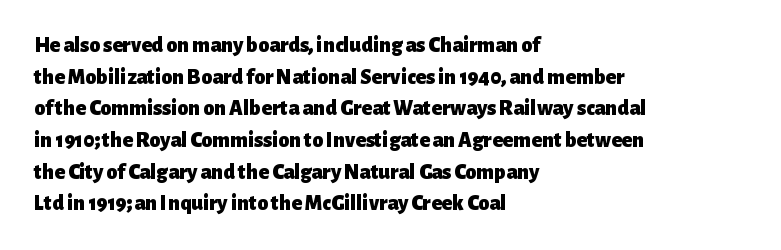
{"italic": "no", "bold": "yes", "underline": "no", "align": "left", "line_spacing": "normal", "line_spacing_ratio": 1.44, "letter_spacing": "normal", "letter_spacing_em": 0.0, "glyph_px": 22}
